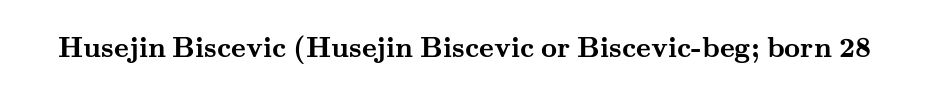
The image shows 28 px semibold, wide serif type, upright; set normal letter spacing, not underlined; medium stroke contrast and a small x-height.
